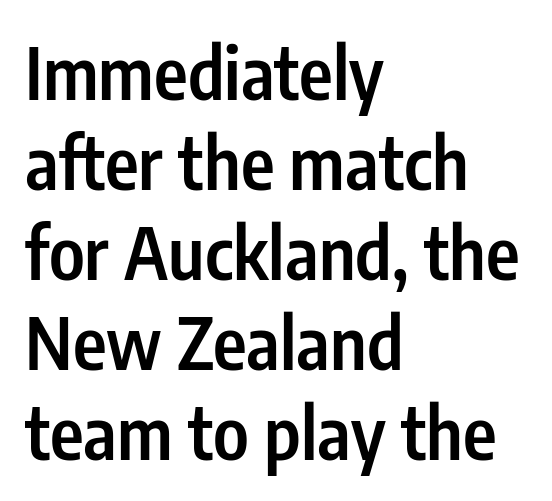
The passage shown has conventional tracking throughout. Quick note: not italic, upright. The line-height multiplier appears to be the usual default. Do the characters align in a grid? No, the font is proportional.
